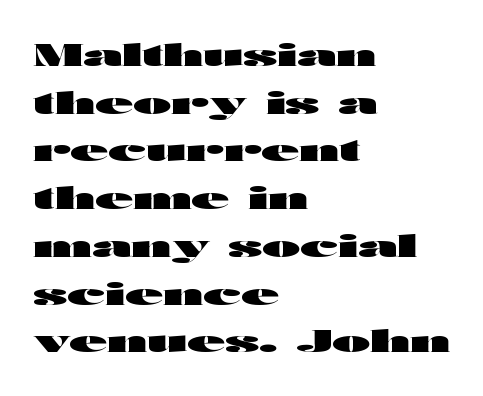
The glyphs are unaccompanied by any horizontal stroke below them. What's the leading like? Ordinary, nothing unusual. Stroke terminals: plain, sans-serif. The rendering uses natural spacing where letterforms have individual widths. The lines are quadded left.
